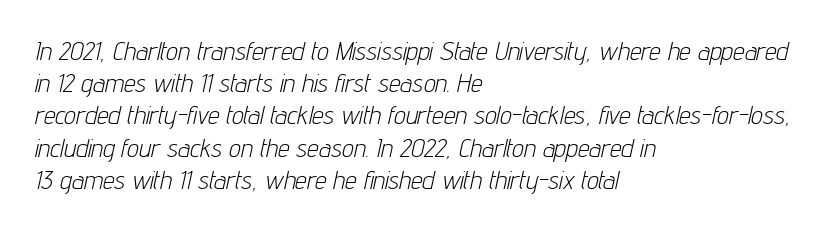
Q: Is the text bold? A: No.
Q: Is the text italic (slanted)? A: Yes, it leans right by about 12 degrees.
Q: Is the text underlined? A: No.
Q: How is the paragraph aligned? A: Left-aligned.
Q: Is the spacing between letters normal or unusually wide? A: Normal.
